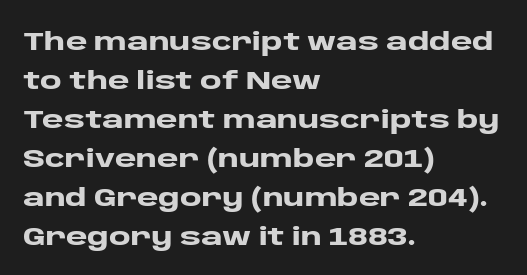
The image shows 26 px bold type, upright; set left-aligned, normal line spacing (1.5x), normal letter spacing, not underlined.
